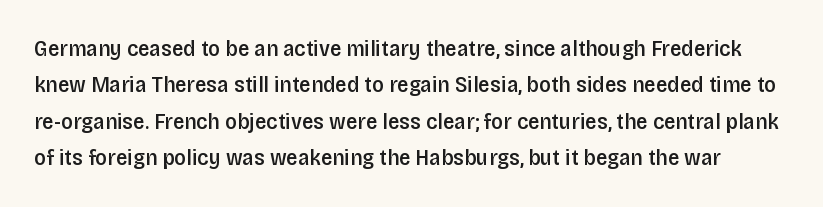
The image shows 23 px text type, upright; set normal line spacing (1.58x), normal letter spacing, not underlined.
